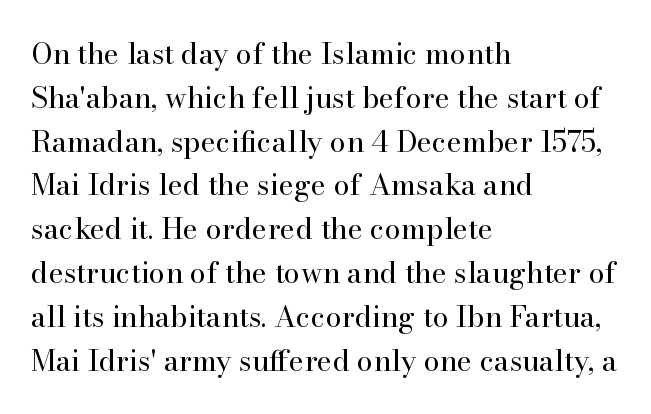
Heft: none added — not bold. Here the designer chose a conventional face with non-uniform glyph widths. These lines were composed using upright roman letters. Old-style or modern, the face here clearly has serifs.
